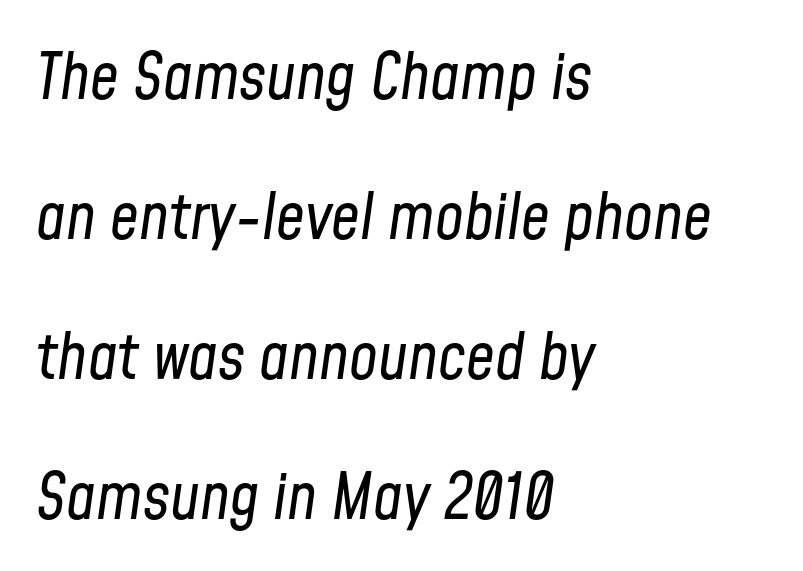
{"italic": "yes", "lean": "right", "slant_degrees": 8, "bold": "no", "weight": "regular", "width": "condensed", "stroke_contrast": "low", "x_height": "medium", "monospaced": "no", "underline": "no", "align": "left", "line_spacing": "loose", "line_spacing_ratio": 2.19, "letter_spacing": "normal", "letter_spacing_em": 0.0, "glyph_px": 64}
